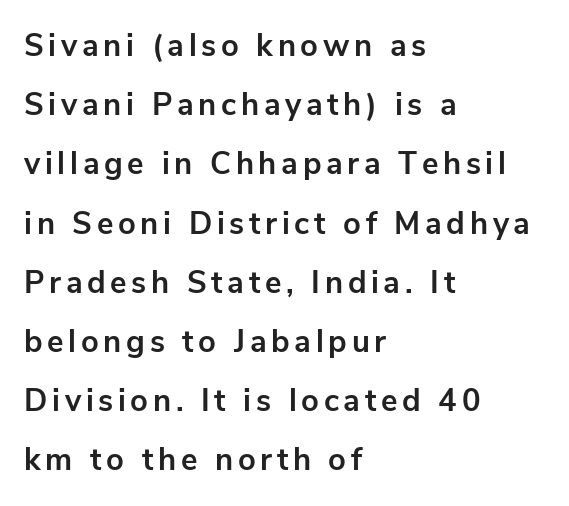
Q: Is the text bold? A: Yes.
Q: Is the text italic (slanted)? A: No, it is upright.
Q: Is the typeface a serif or a sans-serif typeface? A: Sans-serif.
Q: Is the text underlined? A: No.
Q: How is the paragraph aligned? A: Left-aligned.
Q: Is the spacing between lines tight, normal or loose? A: Loose.
Q: Width (condensed, normal, or wide)? A: Normal.
Q: Stroke contrast? A: Low.
Q: x-height? A: Medium.
Q: Monospaced? A: No.
